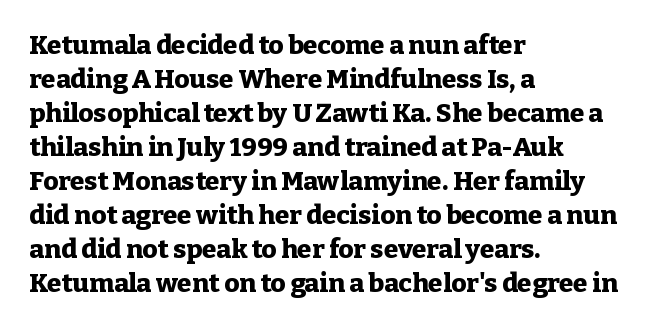
{"italic": "no", "bold": "yes", "underline": "no", "align": "left", "line_spacing": "normal", "line_spacing_ratio": 1.31, "letter_spacing": "normal", "letter_spacing_em": 0.0, "glyph_px": 26}
